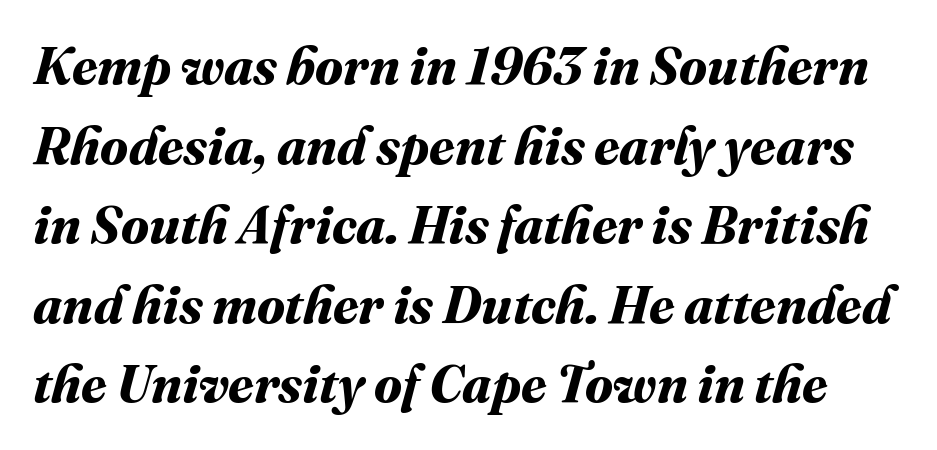
The font is running at its bold setting. Character widths vary here, with narrow letters taking less room than wide ones. Words float on clear page, feet unadorned. Observe the ordinary spacing: letters are neighbours, not strangers.
